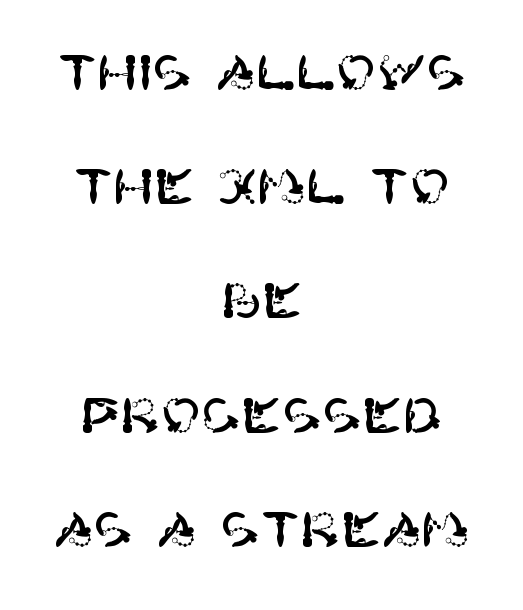
Q: Is the text italic (slanted)? A: No, it is upright.
Q: Is the typeface a serif or a sans-serif typeface? A: Sans-serif.
Q: Is the text underlined? A: No.
Q: How is the paragraph aligned? A: Centered.
Q: Is the spacing between letters normal or unusually wide? A: Normal.
Q: Is the spacing between lines tight, normal or loose? A: Loose.
Q: Width (condensed, normal, or wide)? A: Normal.
Q: Stroke contrast? A: High.
Q: x-height? A: Large.
